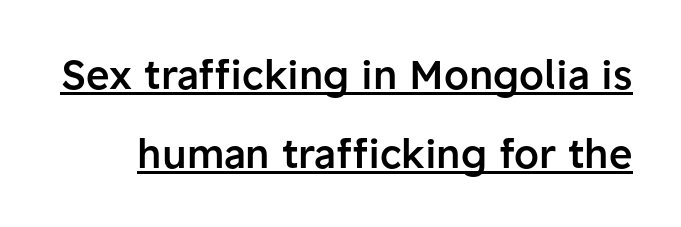
The image shows 40 px semibold sans-serif type, upright; set loose line spacing (1.97x), normal letter spacing, underlined; low stroke contrast and a medium x-height.
